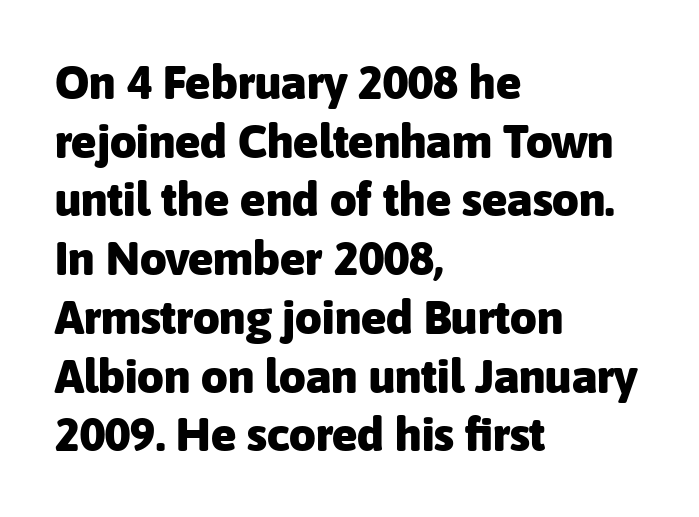
{"serif": "no", "italic": "no", "bold": "yes", "weight": "heavy", "width": "normal", "stroke_contrast": "low", "x_height": "medium", "monospaced": "no", "underline": "no", "align": "left", "line_spacing": "normal", "line_spacing_ratio": 1.25, "letter_spacing": "normal", "letter_spacing_em": 0.0, "glyph_px": 47}
